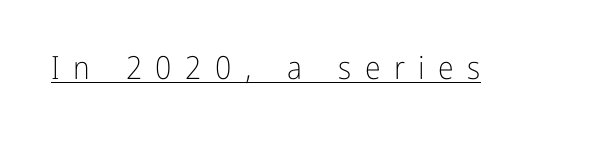
{"serif": "no", "italic": "no", "bold": "no", "weight": "light", "width": "condensed", "stroke_contrast": "low", "x_height": "medium", "monospaced": "no", "underline": "yes", "letter_spacing": "wide", "letter_spacing_em": 0.42, "glyph_px": 32}
